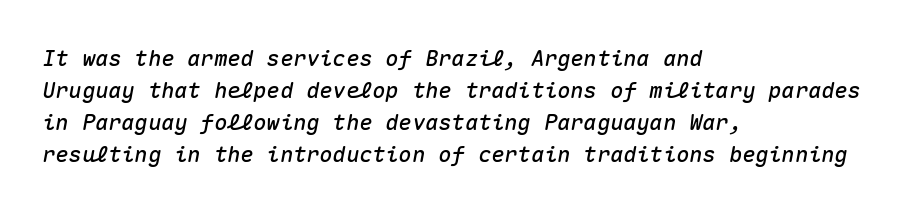
Compared with typical body copy, the letter spacing here is the same. Regarding leading, the lines here are spaced in the standard way. Any mark beneath the type? The region is blank. If you drew a line through each stem, it would be angled.
